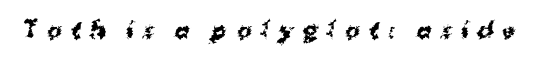
{"bold": "yes", "underline": "no", "letter_spacing": "wide", "letter_spacing_em": 0.41, "glyph_px": 22}
